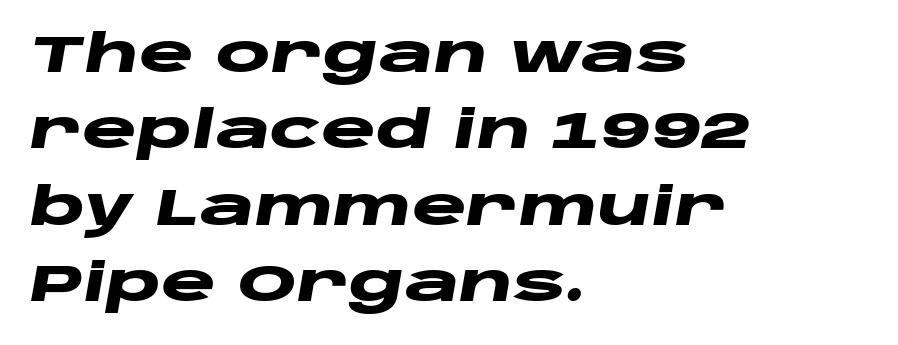
The image shows 52 px heavy, wide type, italic (leaning right); set left-aligned, normal line spacing (1.47x), normal letter spacing, not underlined; low stroke contrast and a large x-height.
